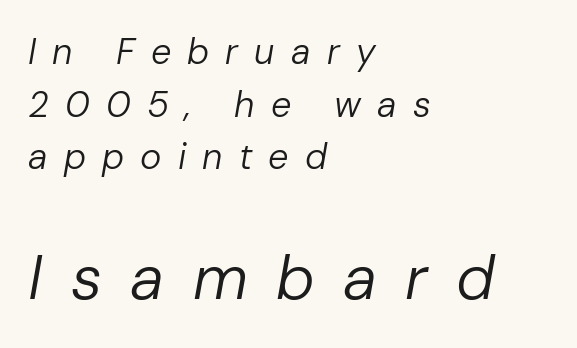
Q: Is the text bold? A: No.
Q: Is the text italic (slanted)? A: Yes, it leans right by about 10 degrees.
Q: Is the text underlined? A: No.
Q: How is the paragraph aligned? A: Left-aligned.
Q: Is the spacing between letters normal or unusually wide? A: Unusually wide.
Q: Is the spacing between lines tight, normal or loose? A: Normal.
Q: Which block of text is set in a larger size, the first (top) or the second (bottom)? A: The second (bottom) one.
Q: Width (condensed, normal, or wide)? A: Normal.
Q: Stroke contrast? A: Low.
Q: x-height? A: Medium.
Q: Monospaced? A: No.
